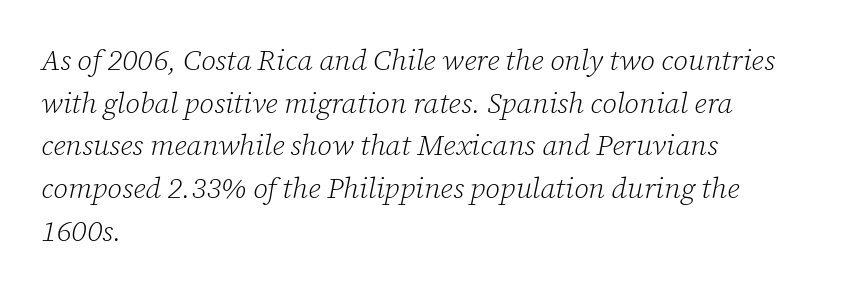
{"serif": "yes", "italic": "yes", "lean": "right", "slant_degrees": 12, "bold": "no", "weight": "light", "width": "normal", "stroke_contrast": "low", "x_height": "medium", "monospaced": "no", "underline": "no", "align": "left", "line_spacing": "normal", "line_spacing_ratio": 1.47, "letter_spacing": "normal", "letter_spacing_em": 0.0, "glyph_px": 29}
